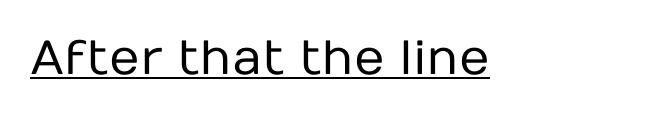
Q: Is the text bold? A: No.
Q: Is the text italic (slanted)? A: No, it is upright.
Q: Is the typeface a serif or a sans-serif typeface? A: Sans-serif.
Q: Is the text underlined? A: Yes.
Q: Is the spacing between letters normal or unusually wide? A: Normal.
Q: Width (condensed, normal, or wide)? A: Normal.
Q: Stroke contrast? A: Low.
Q: x-height? A: Medium.
Q: Monospaced? A: No.
